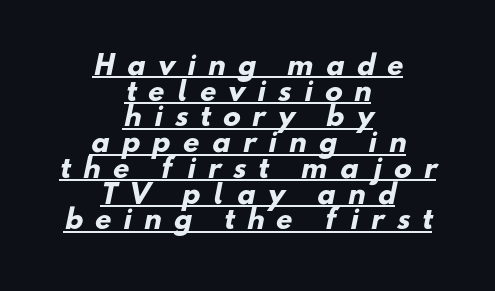
The image shows 26 px bold type; set centered, tight line spacing (0.99x), unusually wide letter spacing (+0.48 em), underlined.
